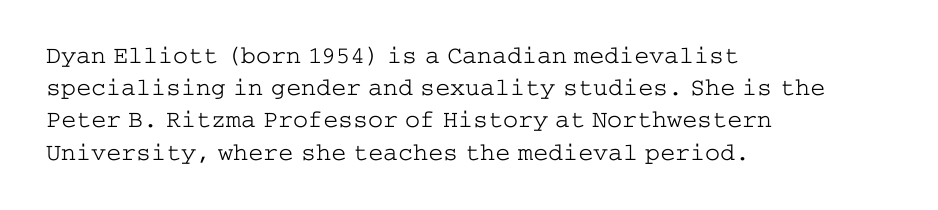
The image shows 25 px text type, upright; set left-aligned, normal line spacing (1.29x), normal letter spacing, not underlined.
